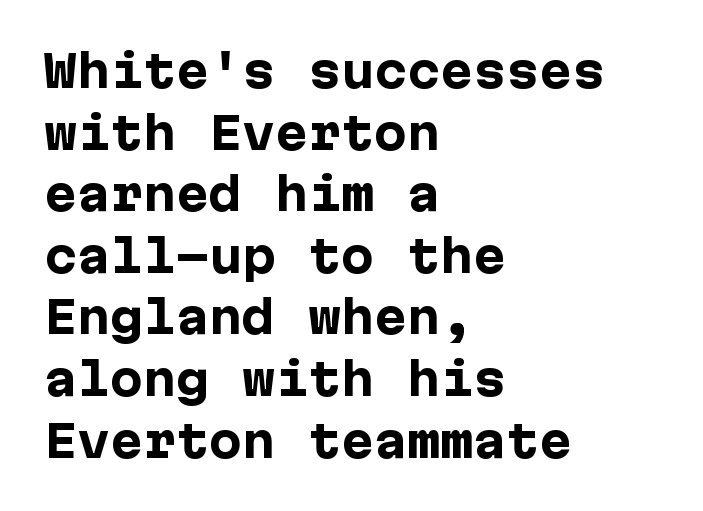
{"serif": "no", "italic": "no", "bold": "yes", "weight": "heavy", "width": "normal", "stroke_contrast": "low", "x_height": "medium", "underline": "no", "align": "left", "line_spacing": "normal", "line_spacing_ratio": 1.4, "letter_spacing": "normal", "letter_spacing_em": 0.0, "glyph_px": 44}
